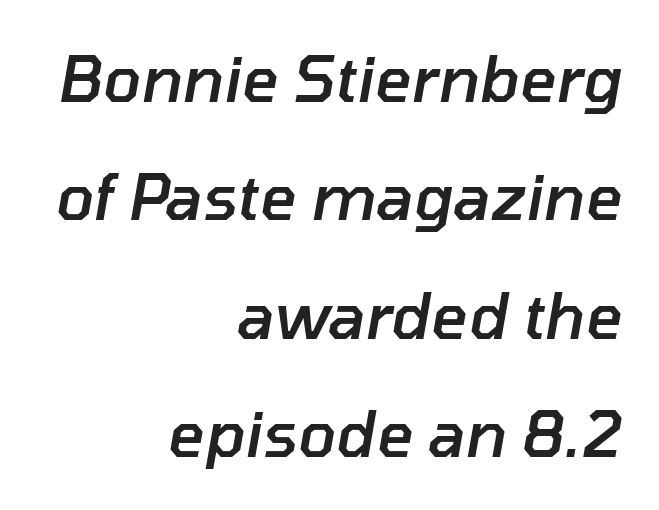
{"italic": "yes", "lean": "right", "slant_degrees": 10, "bold": "semi", "weight": "semibold", "width": "normal", "stroke_contrast": "low", "x_height": "medium", "monospaced": "no", "underline": "no", "align": "right", "line_spacing_ratio": 1.88, "letter_spacing": "normal", "letter_spacing_em": 0.0, "glyph_px": 63}
